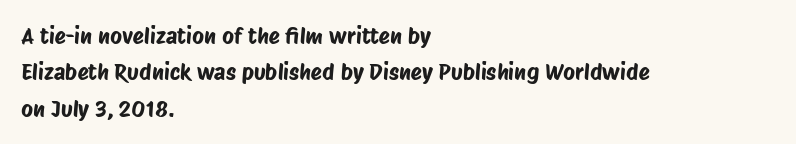
{"underline": "no", "align": "left", "line_spacing": "normal", "line_spacing_ratio": 1.58, "letter_spacing": "normal", "letter_spacing_em": 0.0, "glyph_px": 23}
